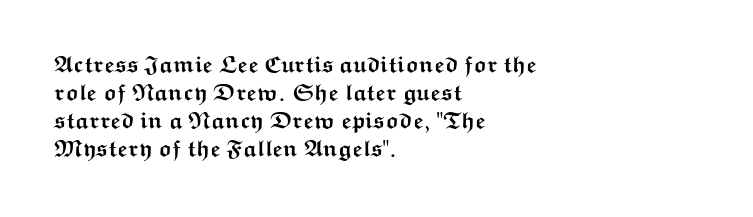
{"italic": "no", "bold": "yes", "underline": "no", "align": "left", "line_spacing_ratio": 1.22, "letter_spacing": "normal", "letter_spacing_em": 0.0, "glyph_px": 23}
